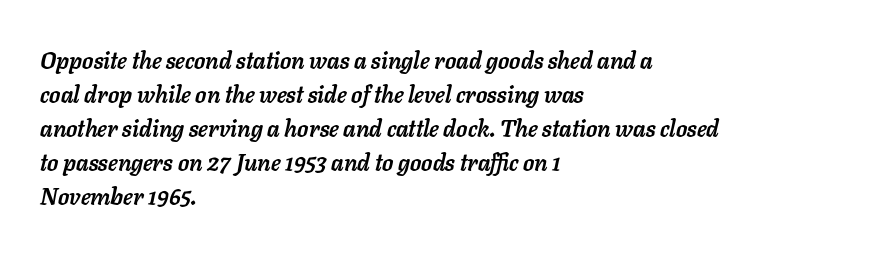
Q: Is the text bold? A: Yes.
Q: Is the text italic (slanted)? A: Yes, it leans right by about 11 degrees.
Q: Is the text underlined? A: No.
Q: How is the paragraph aligned? A: Left-aligned.
Q: Is the spacing between letters normal or unusually wide? A: Normal.
Q: Is the spacing between lines tight, normal or loose? A: Normal.
